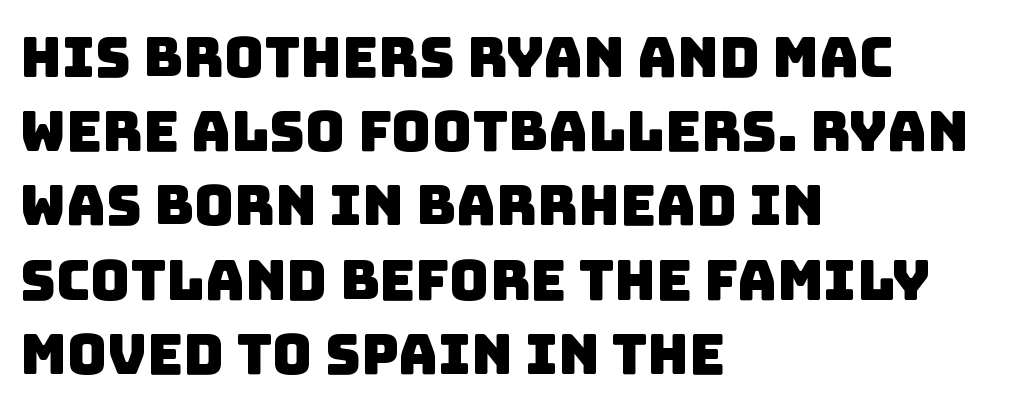
The image shows 55 px sans-serif type; set left-aligned, normal line spacing (1.35x), normal letter spacing, not underlined; low stroke contrast and a large x-height.
